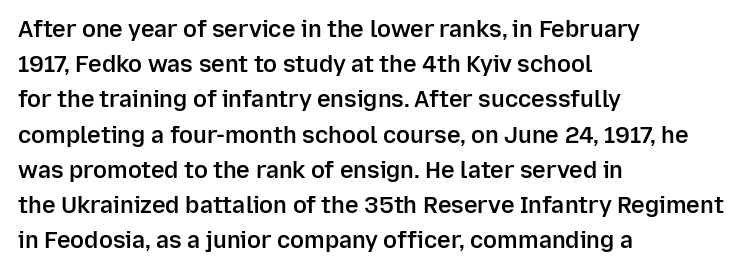
Summary of weight: moderately heavy, a semibold. You could call the tracking neutral — neither tight nor loose. Unmarked baselines from the first word to the last. Quick note: interline space is typical.
